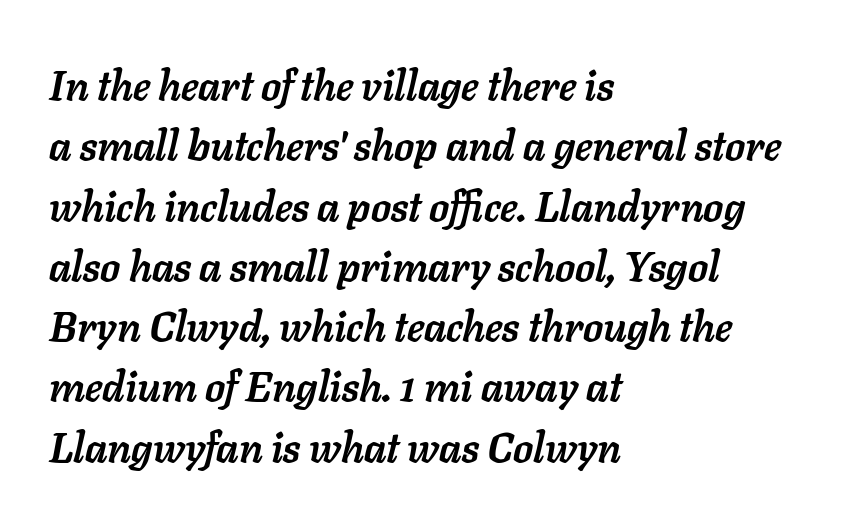
Honestly, the letter spacing is just normal — you wouldn't notice it. Here the designer chose a conventional face with non-uniform glyph widths. The rendering uses a bold face; every stroke is thick and dark. Horizontal alignment here is leftward, the default for most running prose.
